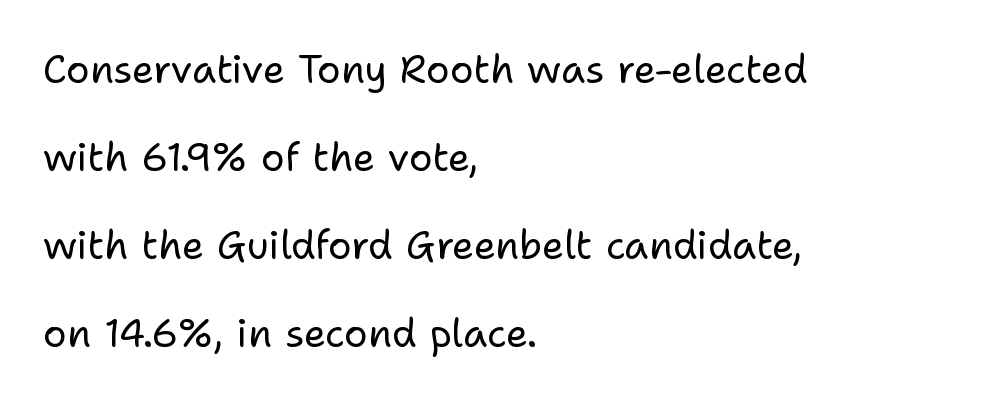
The image shows 39 px regular-weight sans-serif type, upright; set left-aligned, loose line spacing (2.26x), normal letter spacing, not underlined; low stroke contrast and a medium x-height.
